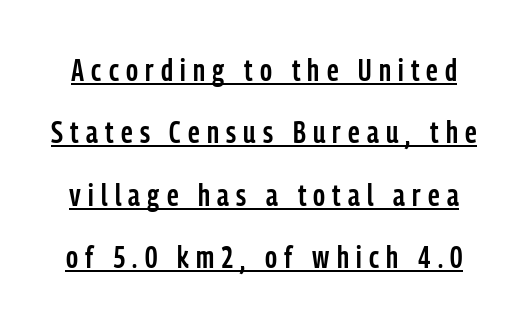
Q: Is the text bold? A: Semi-bold.
Q: Is the text italic (slanted)? A: No, it is upright.
Q: Is the typeface a serif or a sans-serif typeface? A: Sans-serif.
Q: Is the text underlined? A: Yes.
Q: Is the spacing between letters normal or unusually wide? A: Unusually wide.
Q: Is the spacing between lines tight, normal or loose? A: Loose.
Q: Width (condensed, normal, or wide)? A: Condensed.
Q: Stroke contrast? A: Low.
Q: x-height? A: Medium.
Q: Monospaced? A: No.
